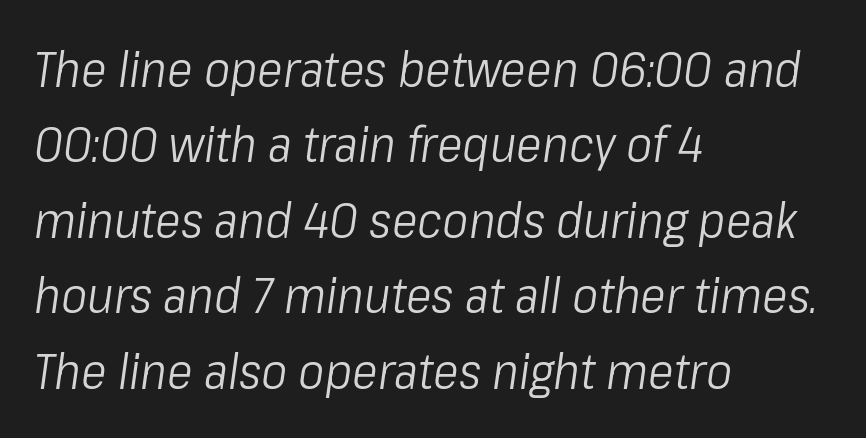
Q: Is the text bold? A: No.
Q: Is the text italic (slanted)? A: Yes, it leans right by about 8 degrees.
Q: Is the text underlined? A: No.
Q: How is the paragraph aligned? A: Left-aligned.
Q: Is the spacing between letters normal or unusually wide? A: Normal.
Q: Is the spacing between lines tight, normal or loose? A: Normal.
Q: Width (condensed, normal, or wide)? A: Condensed.
Q: Stroke contrast? A: Low.
Q: x-height? A: Medium.
Q: Monospaced? A: No.
